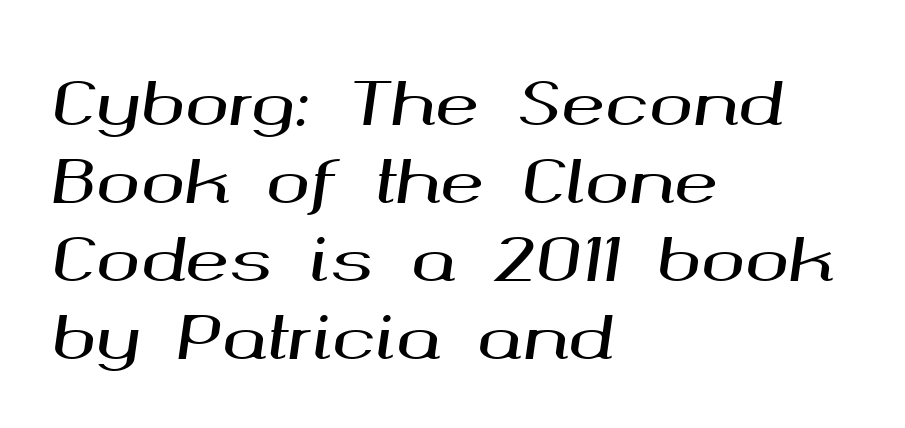
Q: Is the text italic (slanted)? A: Yes, it leans right by about 8 degrees.
Q: Is the text underlined? A: No.
Q: How is the paragraph aligned? A: Left-aligned.
Q: Is the spacing between letters normal or unusually wide? A: Normal.
Q: Is the spacing between lines tight, normal or loose? A: Normal.
Q: Width (condensed, normal, or wide)? A: Wide.
Q: Stroke contrast? A: Medium.
Q: x-height? A: Medium.
Q: Monospaced? A: No.
